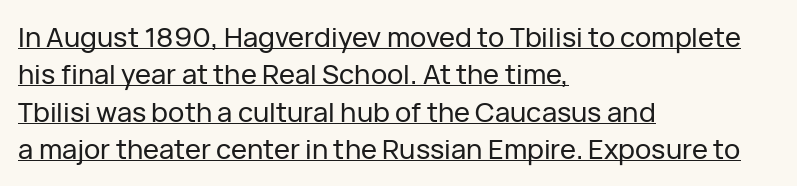
{"italic": "no", "underline": "yes", "align": "left", "line_spacing": "normal", "line_spacing_ratio": 1.38, "letter_spacing": "normal", "letter_spacing_em": 0.0, "glyph_px": 27}
